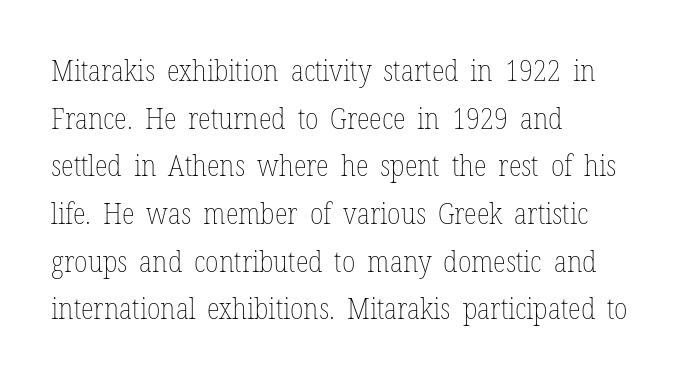
Q: Is the text bold? A: No.
Q: Is the text italic (slanted)? A: No, it is upright.
Q: Is the text underlined? A: No.
Q: How is the paragraph aligned? A: Left-aligned.
Q: Is the spacing between letters normal or unusually wide? A: Normal.
Q: Is the spacing between lines tight, normal or loose? A: Normal.
Q: Width (condensed, normal, or wide)? A: Condensed.
Q: Stroke contrast? A: Low.
Q: x-height? A: Medium.
Q: Monospaced? A: No.
